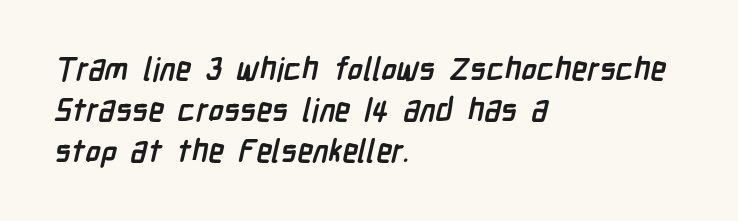
{"serif": "no", "bold": "yes", "weight": "semibold", "width": "condensed", "stroke_contrast": "low", "x_height": "medium", "monospaced": "no", "underline": "no", "align": "left", "line_spacing": "normal", "line_spacing_ratio": 1.28, "letter_spacing": "normal", "letter_spacing_em": 0.0, "glyph_px": 32}
